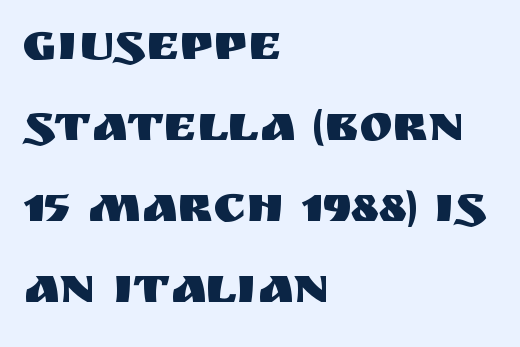
It's the straight-up-and-down kind of type. These lines are composed in type without serifs. Proportional: the letters do not fall into vertical columns. One-word summary of the alignment: left. Only glyphs here, with clear space below each row.
